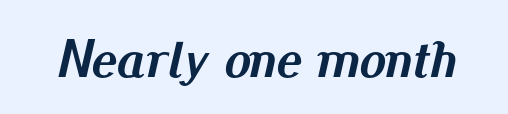
{"italic": "yes", "lean": "right", "slant_degrees": 13, "bold": "yes", "weight": "semibold", "width": "normal", "stroke_contrast": "medium", "x_height": "small", "monospaced": "no", "underline": "no", "letter_spacing": "normal", "letter_spacing_em": 0.0, "glyph_px": 54}
